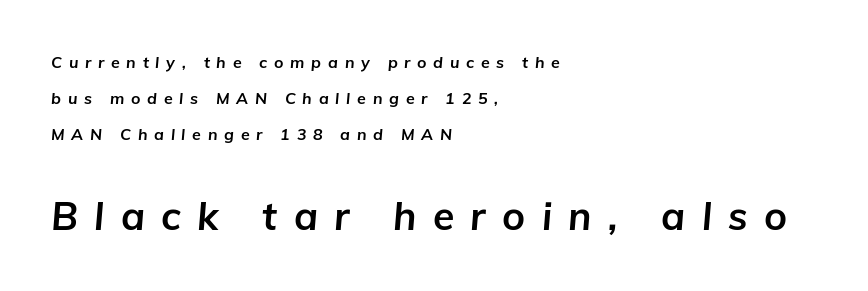
The image shows 39 px bold type, italic (leaning right); set left-aligned, loose line spacing (2.24x), unusually wide letter spacing (+0.42 em), not underlined; the second (bottom) block is 2.44x larger; low stroke contrast and a medium x-height.
